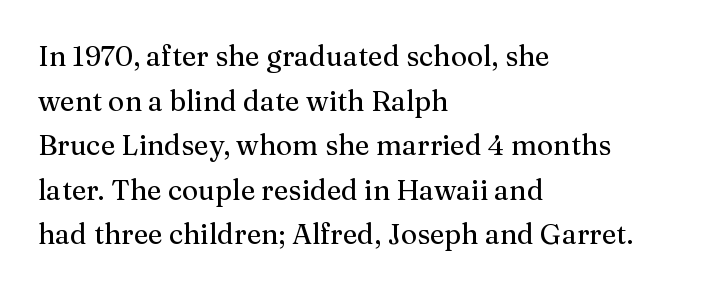
{"serif": "yes", "italic": "no", "width": "normal", "stroke_contrast": "medium", "x_height": "medium", "monospaced": "no", "underline": "no", "align": "left", "line_spacing": "normal", "line_spacing_ratio": 1.59, "letter_spacing": "normal", "letter_spacing_em": 0.0, "glyph_px": 28}
